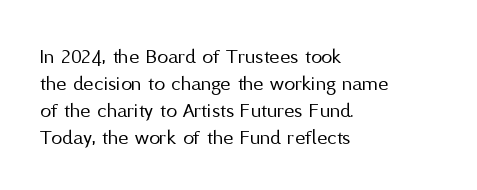
Q: Is the text bold? A: No.
Q: Is the text italic (slanted)? A: No, it is upright.
Q: Is the text underlined? A: No.
Q: How is the paragraph aligned? A: Left-aligned.
Q: Is the spacing between letters normal or unusually wide? A: Normal.
